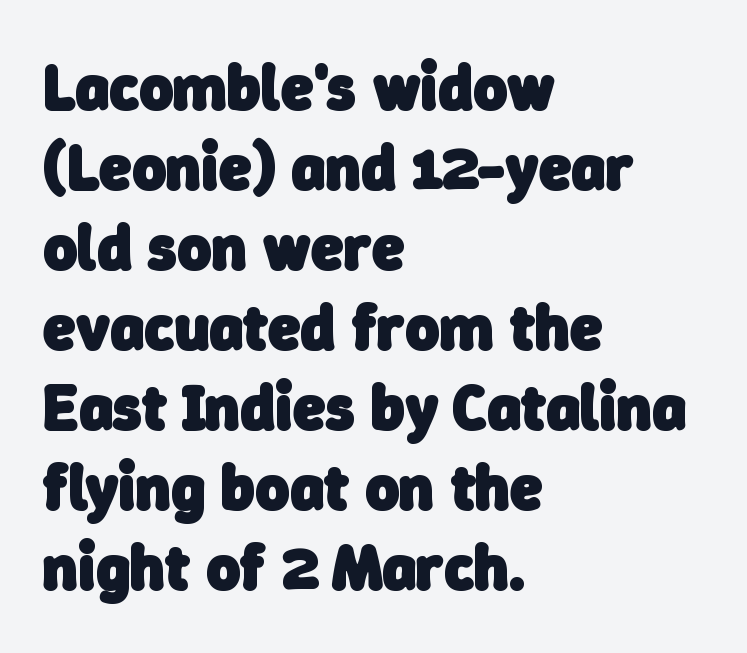
Horizontal alignment here is leftward, the default for most running prose. A sans-serif font was chosen for this passage. The typesetting leans heavy: a genuine bold. The rendering uses natural spacing where letterforms have individual widths. The area under the type is left untouched. Look at the tracking — it's just the regular setting, nothing added.
